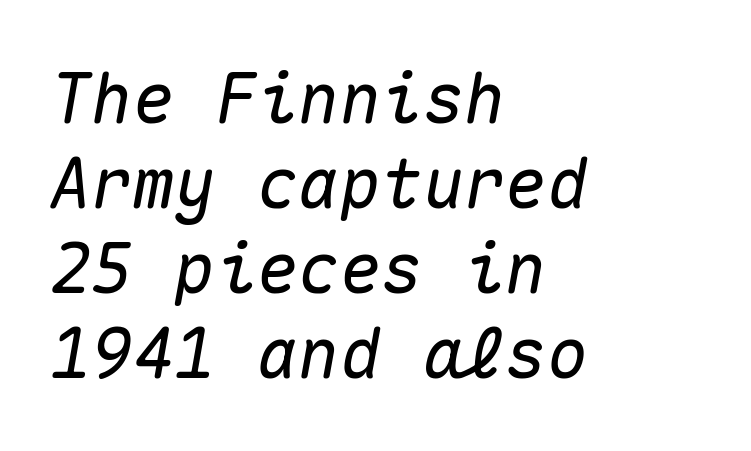
{"italic": "yes", "lean": "right", "slant_degrees": 10, "width": "normal", "stroke_contrast": "medium", "x_height": "medium", "monospaced": "yes", "underline": "no", "align": "left", "line_spacing_ratio": 1.23, "letter_spacing": "normal", "letter_spacing_em": 0.0, "glyph_px": 69}
